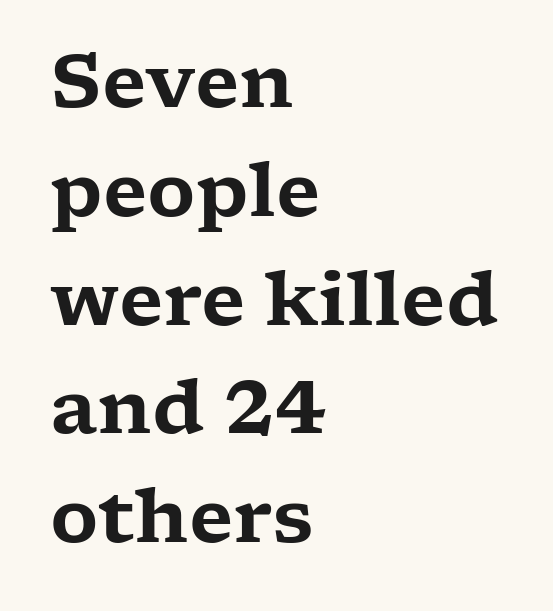
{"serif": "yes", "italic": "no", "width": "wide", "stroke_contrast": "low", "x_height": "medium", "monospaced": "no", "underline": "no", "align": "left", "line_spacing": "normal", "line_spacing_ratio": 1.47, "letter_spacing": "normal", "letter_spacing_em": 0.0, "glyph_px": 74}
